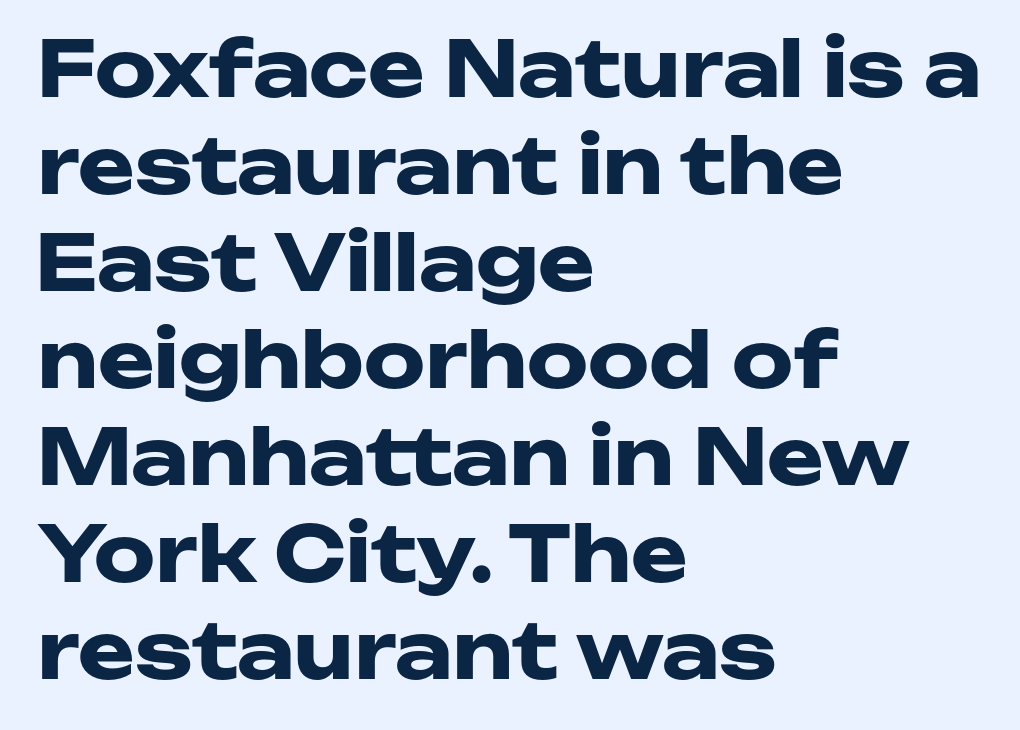
The image shows 77 px heavy, wide sans-serif type, upright; set left-aligned, normal line spacing (1.26x), normal letter spacing, not underlined; low stroke contrast and a medium x-height.
